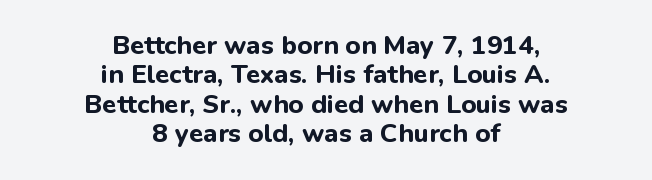
The image shows 26 px bold type, upright; set centered, tight line spacing (1.13x), normal letter spacing, not underlined.
